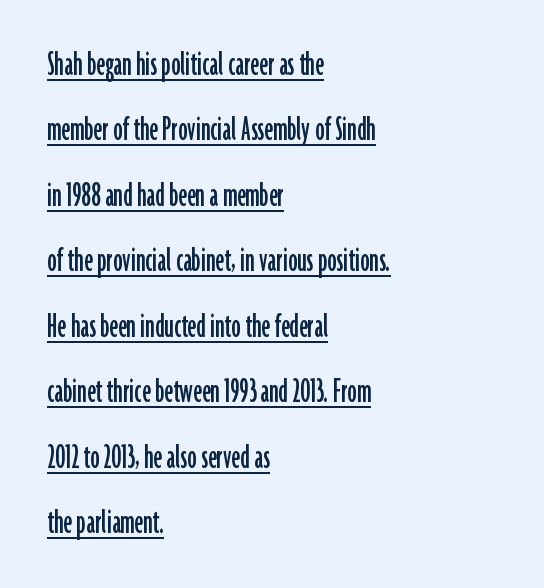
The image shows 37 px condensed sans-serif type, upright; set left-aligned, line spacing 1.77x, normal letter spacing, underlined; low stroke contrast and a medium x-height.
